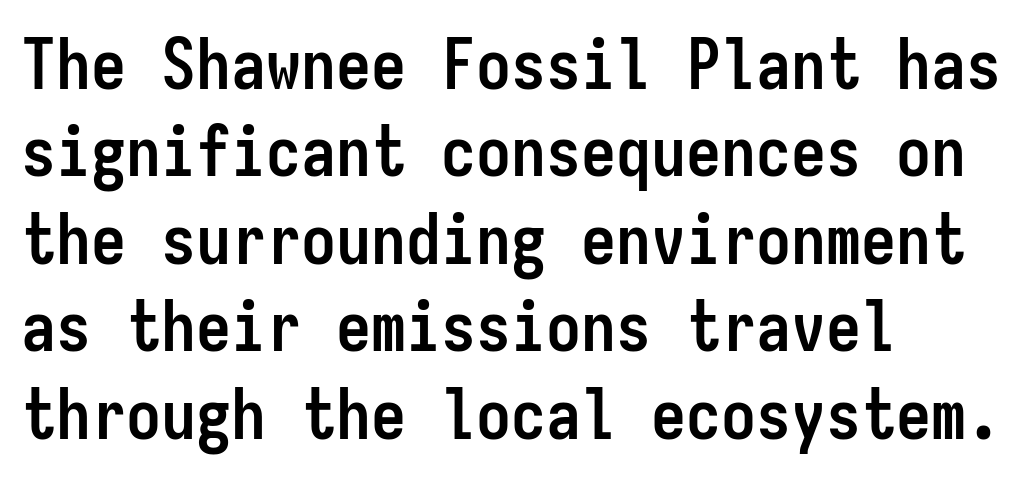
The image shows 70 px semibold, condensed sans-serif type, upright, monospaced; set left-aligned, normal line spacing (1.25x), normal letter spacing, not underlined; low stroke contrast and a medium x-height.
